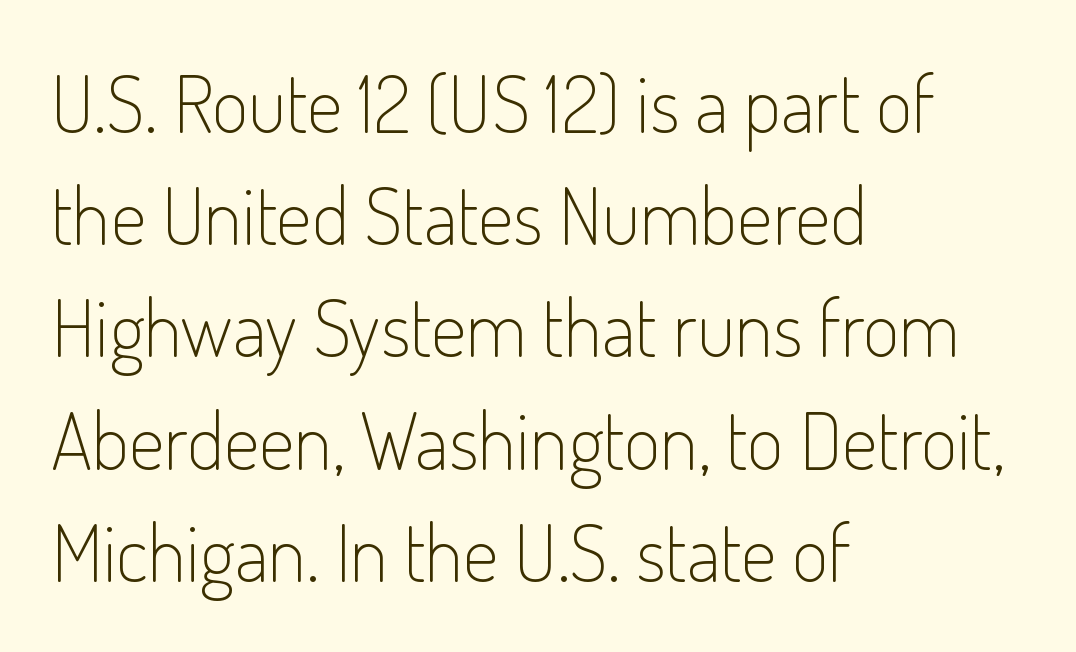
{"serif": "no", "italic": "no", "bold": "no", "weight": "light", "width": "condensed", "stroke_contrast": "low", "x_height": "small", "monospaced": "no", "underline": "no", "align": "left", "line_spacing": "normal", "line_spacing_ratio": 1.42, "letter_spacing": "normal", "letter_spacing_em": 0.0, "glyph_px": 79}
